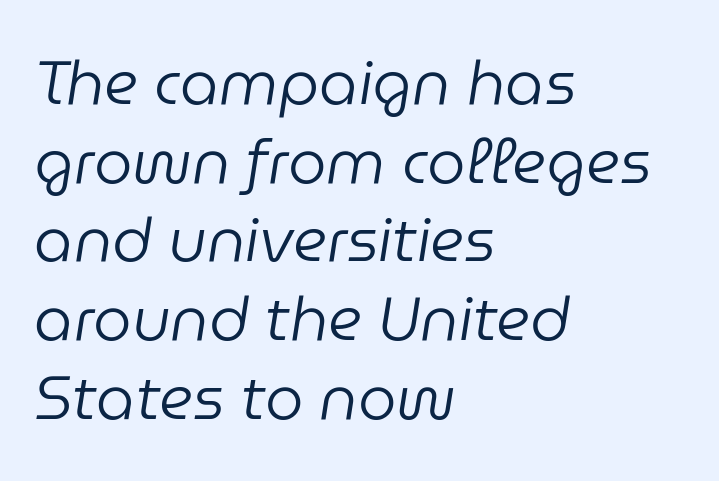
{"italic": "yes", "lean": "right", "slant_degrees": 9, "bold": "no", "weight": "regular", "width": "normal", "stroke_contrast": "low", "x_height": "medium", "monospaced": "no", "underline": "no", "align": "left", "line_spacing": "normal", "line_spacing_ratio": 1.29, "letter_spacing": "normal", "letter_spacing_em": 0.0, "glyph_px": 61}
